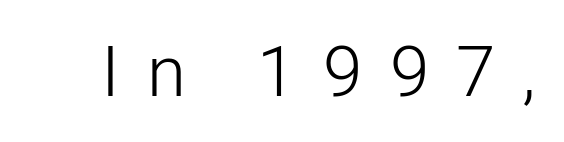
Tracking value appears strongly positive — letters spread wide. Nobody drew a line under any word here. Rendered with straight, roman letterforms. Note the varied advance widths — an 'i' is clearly narrower than an 'm'. The weight tops out at a normal text grade.
